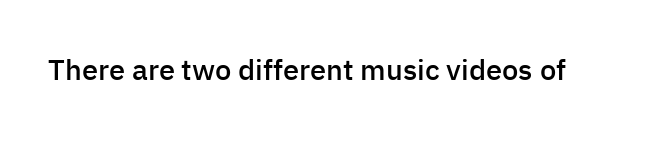
The image shows 29 px semibold sans-serif type, upright; set normal letter spacing, not underlined; low stroke contrast and a medium x-height.
